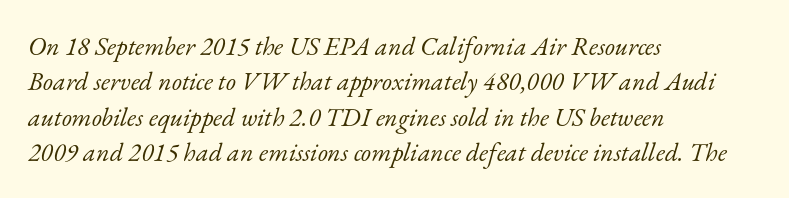
Q: Is the text bold? A: No.
Q: Is the text italic (slanted)? A: Yes, it leans right by about 17 degrees.
Q: Is the text underlined? A: No.
Q: How is the paragraph aligned? A: Left-aligned.
Q: Is the spacing between letters normal or unusually wide? A: Normal.
Q: Is the spacing between lines tight, normal or loose? A: Normal.
